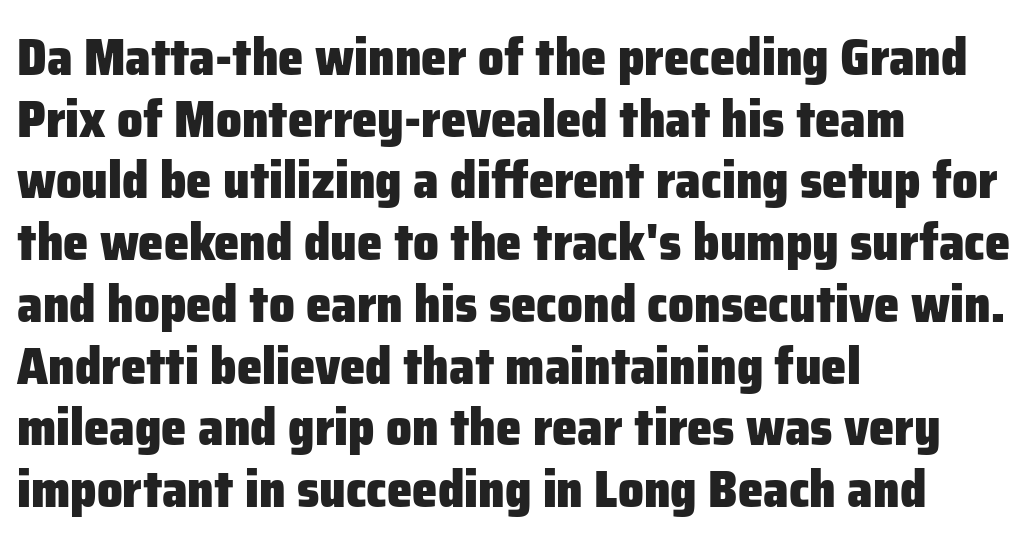
Q: Is the text bold? A: Yes.
Q: Is the text italic (slanted)? A: No, it is upright.
Q: Is the typeface a serif or a sans-serif typeface? A: Sans-serif.
Q: Is the text underlined? A: No.
Q: How is the paragraph aligned? A: Left-aligned.
Q: Is the spacing between letters normal or unusually wide? A: Normal.
Q: Width (condensed, normal, or wide)? A: Normal.
Q: Stroke contrast? A: Low.
Q: x-height? A: Medium.
Q: Monospaced? A: No.
